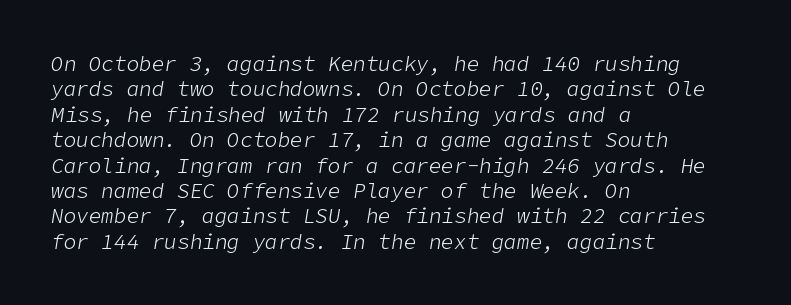
Q: Is the text bold? A: No.
Q: Is the text italic (slanted)? A: Yes, it leans right by about 9 degrees.
Q: Is the text underlined? A: No.
Q: How is the paragraph aligned? A: Left-aligned.
Q: Is the spacing between letters normal or unusually wide? A: Normal.
